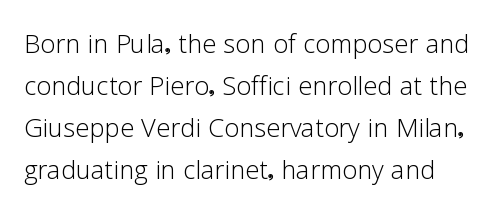
Q: Is the text bold? A: No.
Q: Is the text italic (slanted)? A: No, it is upright.
Q: Is the typeface a serif or a sans-serif typeface? A: Sans-serif.
Q: Is the text underlined? A: No.
Q: Is the spacing between letters normal or unusually wide? A: Normal.
Q: Width (condensed, normal, or wide)? A: Normal.
Q: Stroke contrast? A: Low.
Q: x-height? A: Medium.
Q: Monospaced? A: No.
